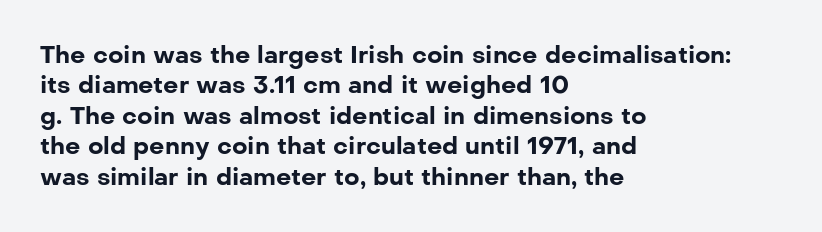
The glyphs are unaccompanied by any horizontal stroke below them. The leading is moderate, giving the passage an even texture. Left-aligned paragraph, ragged on the right. A full-strength bold gives these letters their thick strokes. This sample uses an upright cut, with every glyph sitting square on the baseline.
